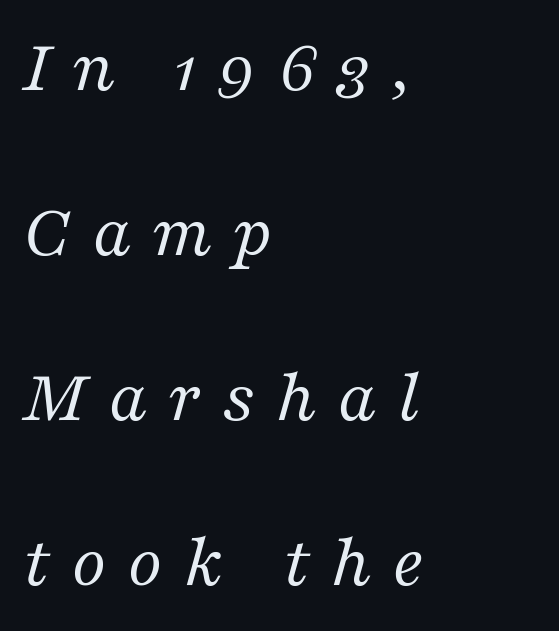
{"serif": "yes", "italic": "yes", "lean": "right", "slant_degrees": 16, "bold": "no", "weight": "regular", "width": "normal", "stroke_contrast": "medium", "x_height": "medium", "monospaced": "no", "underline": "no", "align": "left", "line_spacing": "loose", "line_spacing_ratio": 2.17, "letter_spacing": "wide", "letter_spacing_em": 0.27, "glyph_px": 76}
